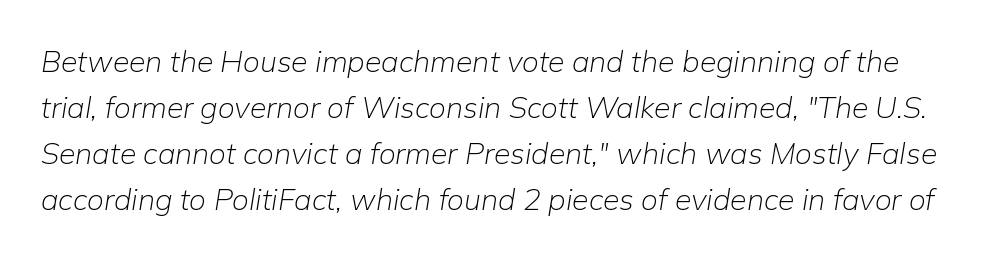
In terms of letterspacing, this is plain default setting. The line-height multiplier appears to be the usual default. Do the characters align in a grid? No, the font is proportional. Just letters on the line, the space beneath them empty. Would a proofreader flag this as italicized? Yes. This reads as an unemphasized weight, regular at the heaviest.
